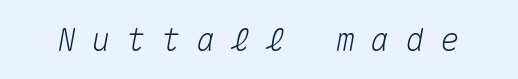
The image shows 32 px text type, italic (leaning right), monospaced; set unusually wide letter spacing (+0.49 em), not underlined; medium stroke contrast and a medium x-height.
